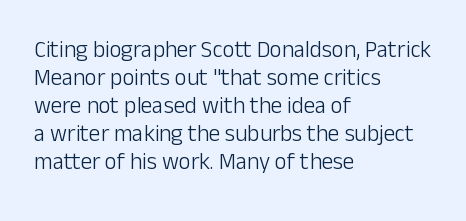
Every stem runs plumb, perpendicular to the baseline. Layout note: lines flush left. Decoration check: the copy has no underline. Short note: letters normally spaced.
